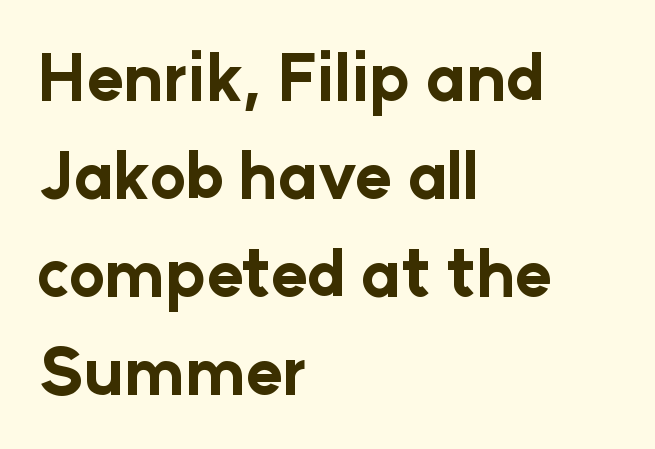
The image shows 62 px bold sans-serif type, upright; set left-aligned, normal line spacing (1.58x), normal letter spacing, not underlined; low stroke contrast and a medium x-height.
